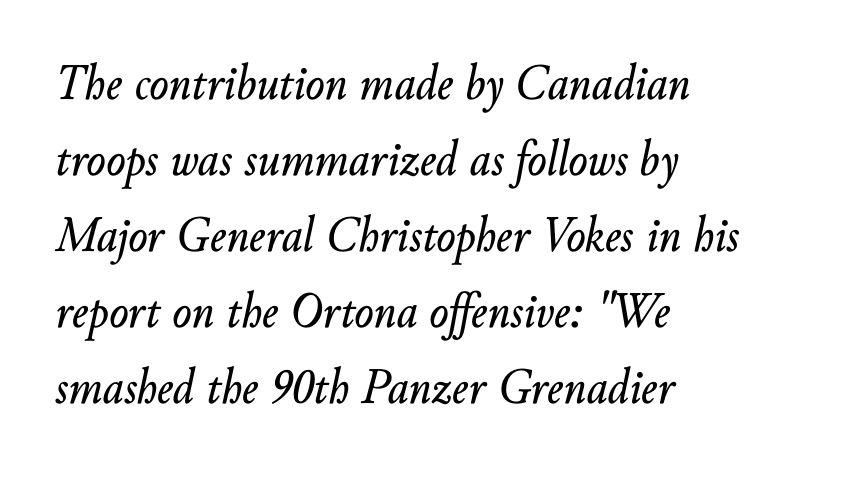
{"italic": "yes", "lean": "right", "slant_degrees": 10, "width": "normal", "stroke_contrast": "low", "x_height": "small", "monospaced": "no", "underline": "no", "align": "left", "line_spacing": "normal", "line_spacing_ratio": 1.49, "letter_spacing": "normal", "letter_spacing_em": 0.0, "glyph_px": 51}
